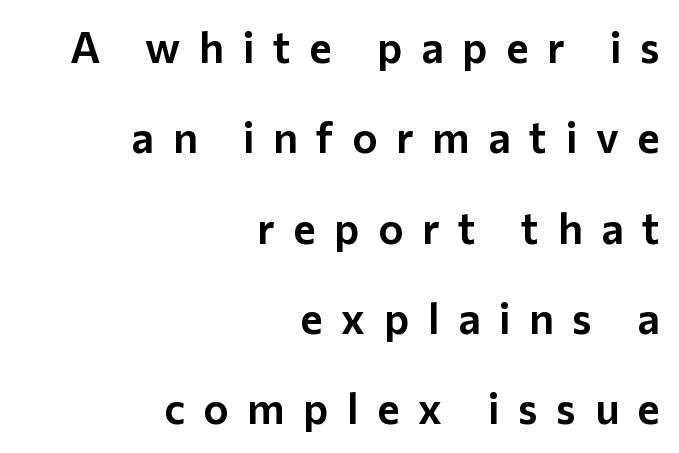
You could only call the tracking loose — the letters float apart. Posture: vertical. Note the varied advance widths — an 'i' is clearly narrower than an 'm'. Where is the straight margin? On the right.
